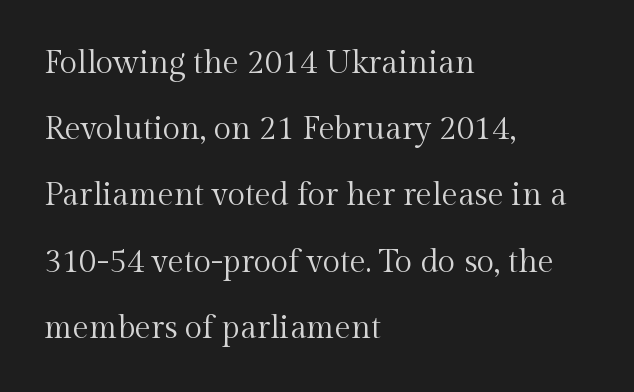
Type without underlining. The gaps between neighbouring characters are ordinary and unremarkable. Tall strokes in this sample are plumb rather than angled. Honestly, the rows look like they've been pulled way apart.
